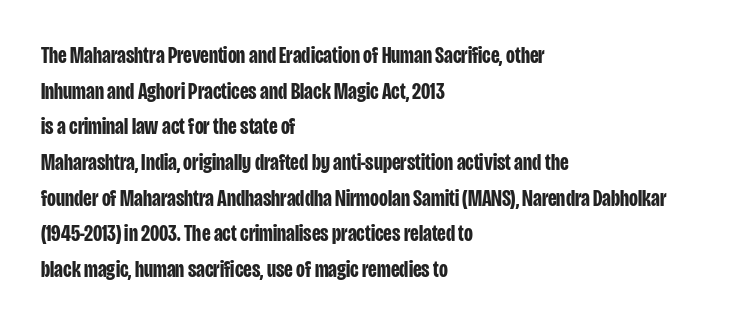
Is the block centered? No — it sits flush against the left margin. A full-strength bold gives these letters their thick strokes. The zone under the glyphs is completely vacant. This sample uses an upright cut, with every glyph sitting square on the baseline. The passage shown has conventional tracking throughout. The line-height multiplier appears to be the usual default.
